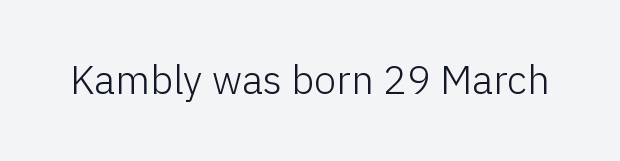
Q: Is the text bold? A: No.
Q: Is the text italic (slanted)? A: No, it is upright.
Q: Is the typeface a serif or a sans-serif typeface? A: Sans-serif.
Q: Is the text underlined? A: No.
Q: Is the spacing between letters normal or unusually wide? A: Normal.
Q: Width (condensed, normal, or wide)? A: Normal.
Q: Stroke contrast? A: Low.
Q: x-height? A: Medium.
Q: Monospaced? A: No.
